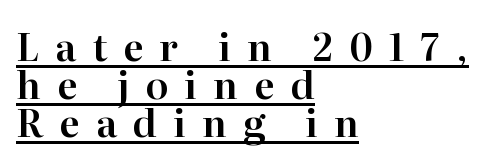
{"serif": "yes", "italic": "no", "width": "normal", "stroke_contrast": "high", "x_height": "medium", "monospaced": "no", "underline": "yes", "align": "left", "line_spacing": "tight", "line_spacing_ratio": 1.0, "letter_spacing": "wide", "letter_spacing_em": 0.42, "glyph_px": 38}
